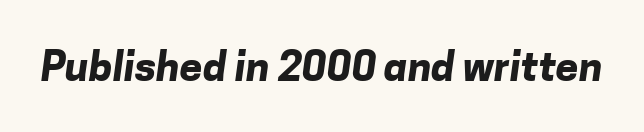
How are the letters spaced? Ordinarily, with no added tracking. Plain, unruled lines of type. Proportional: the letters do not fall into vertical columns. The font is running at its bold setting. Grotesque or geometric, the face here clearly has no serifs.
